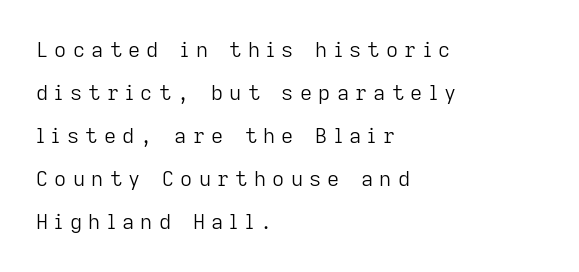
{"italic": "no", "bold": "no", "underline": "no", "align": "left", "line_spacing": "loose", "line_spacing_ratio": 2.05, "letter_spacing": "wide", "letter_spacing_em": 0.3, "glyph_px": 21}
